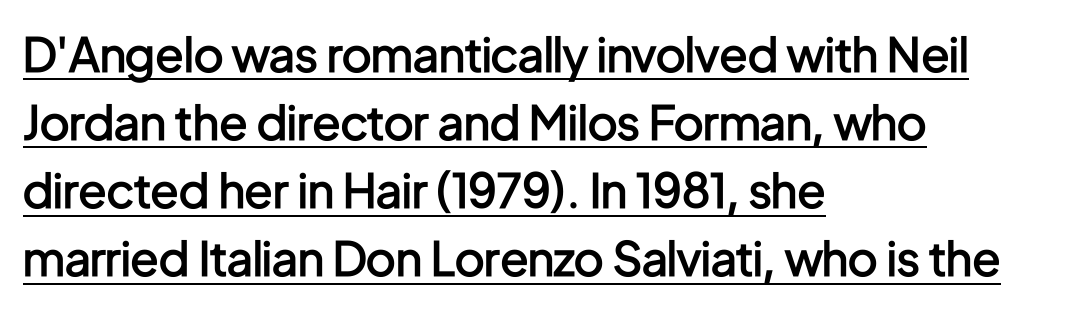
{"serif": "no", "italic": "no", "bold": "semi", "weight": "semibold", "width": "condensed", "stroke_contrast": "low", "x_height": "medium", "monospaced": "no", "underline": "yes", "align": "left", "line_spacing": "normal", "line_spacing_ratio": 1.45, "letter_spacing": "normal", "letter_spacing_em": 0.0, "glyph_px": 47}
